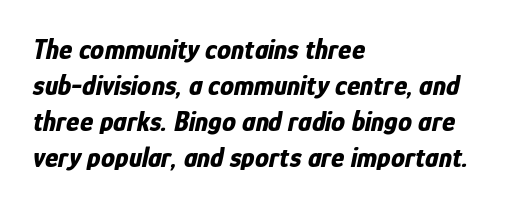
The image shows 28 px bold, condensed type, italic (leaning right); set left-aligned, normal line spacing (1.28x), normal letter spacing, not underlined; low stroke contrast and a medium x-height.
